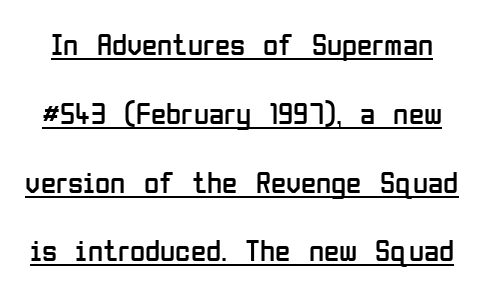
{"serif": "no", "italic": "no", "bold": "no", "weight": "regular", "width": "condensed", "stroke_contrast": "low", "x_height": "medium", "monospaced": "no", "underline": "yes", "line_spacing": "loose", "line_spacing_ratio": 2.22, "letter_spacing": "normal", "letter_spacing_em": 0.0, "glyph_px": 31}
